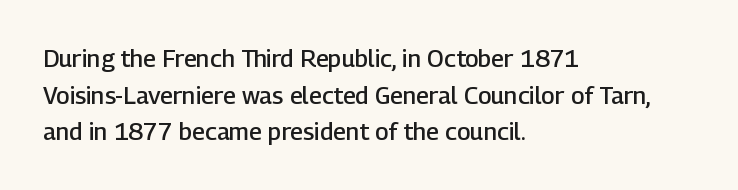
Q: Is the text bold? A: Semi-bold.
Q: Is the text italic (slanted)? A: No, it is upright.
Q: Is the text underlined? A: No.
Q: How is the paragraph aligned? A: Left-aligned.
Q: Is the spacing between letters normal or unusually wide? A: Normal.
Q: Is the spacing between lines tight, normal or loose? A: Normal.
